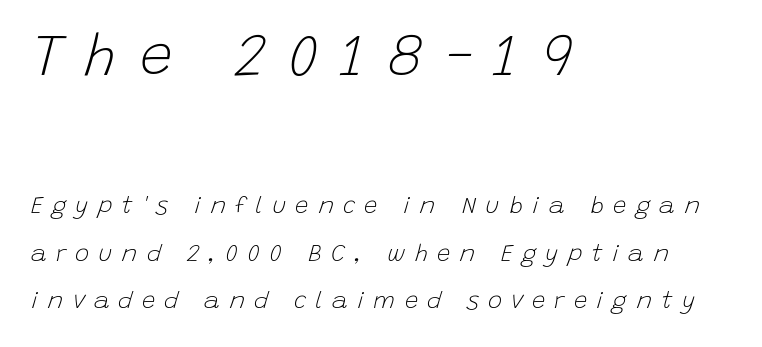
Q: Is the text bold? A: No.
Q: Is the text italic (slanted)? A: Yes, it leans right by about 15 degrees.
Q: Is the text underlined? A: No.
Q: How is the paragraph aligned? A: Left-aligned.
Q: Is the spacing between letters normal or unusually wide? A: Unusually wide.
Q: Is the spacing between lines tight, normal or loose? A: Loose.
Q: Which block of text is set in a larger size, the first (top) or the second (bottom)? A: The first (top) one.
Q: Width (condensed, normal, or wide)? A: Normal.
Q: Stroke contrast? A: Low.
Q: x-height? A: Large.
Q: Monospaced? A: No.
